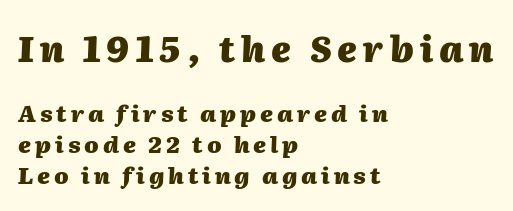
{"italic": "yes", "lean": "right", "slant_degrees": 2, "bold": "yes", "weight": "heavy", "width": "normal", "stroke_contrast": "medium", "x_height": "medium", "monospaced": "no", "underline": "no", "align": "left", "line_spacing": "normal", "line_spacing_ratio": 1.35, "larger_block": "first", "size_ratio": 1.52, "glyph_px": 35}
